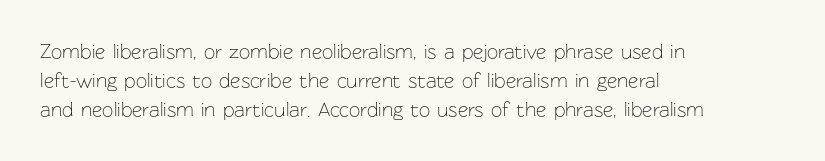
Q: Is the text bold? A: No.
Q: Is the text italic (slanted)? A: No, it is upright.
Q: Is the text underlined? A: No.
Q: How is the paragraph aligned? A: Left-aligned.
Q: Is the spacing between letters normal or unusually wide? A: Normal.
Q: Is the spacing between lines tight, normal or loose? A: Normal.
